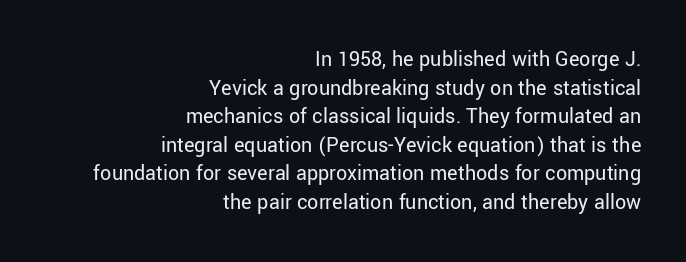
A typesetter would mark this as roman, not italic. Regular leading. Summary of weight: not heavy and not bold. Teacher's note: observe the even right margin — that is flush-right alignment.
